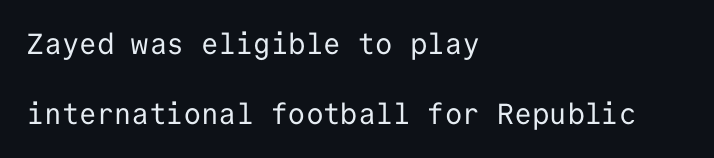
Line spacing here is loose. Compared with typical body copy, the letter spacing here is the same. Nobody drew a line under any word here. Typeset ragged right — the left edge is the straight one. Is this a fixed-width face? Yes — each glyph sits in an identical cell.
